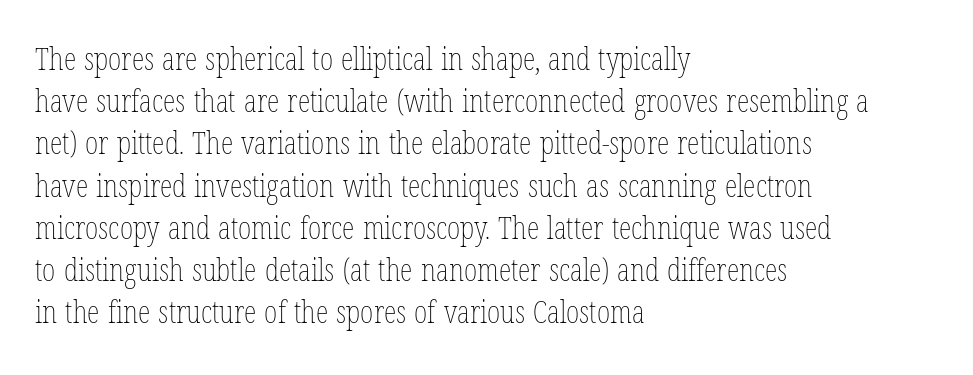
{"italic": "no", "bold": "no", "weight": "thin", "width": "condensed", "stroke_contrast": "low", "x_height": "medium", "monospaced": "no", "underline": "no", "align": "left", "line_spacing": "normal", "line_spacing_ratio": 1.32, "letter_spacing": "normal", "letter_spacing_em": 0.0, "glyph_px": 32}
